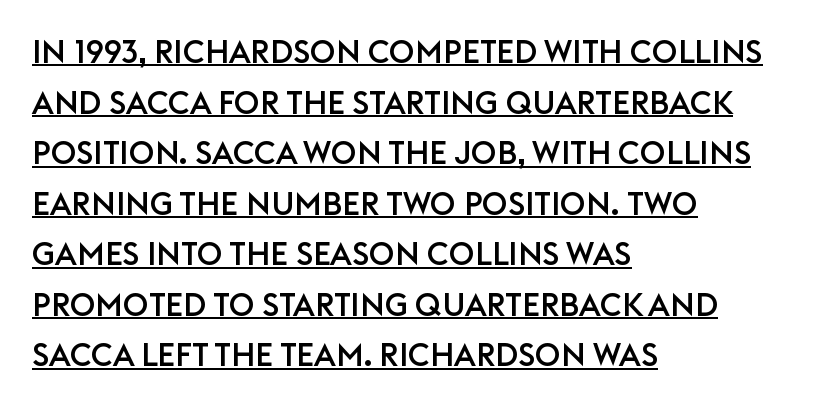
Q: Is the text italic (slanted)? A: No, it is upright.
Q: Is the typeface a serif or a sans-serif typeface? A: Sans-serif.
Q: Is the text underlined? A: Yes.
Q: How is the paragraph aligned? A: Left-aligned.
Q: Is the spacing between letters normal or unusually wide? A: Normal.
Q: Is the spacing between lines tight, normal or loose? A: Normal.
Q: Width (condensed, normal, or wide)? A: Normal.
Q: Stroke contrast? A: Low.
Q: x-height? A: Large.
Q: Monospaced? A: No.
